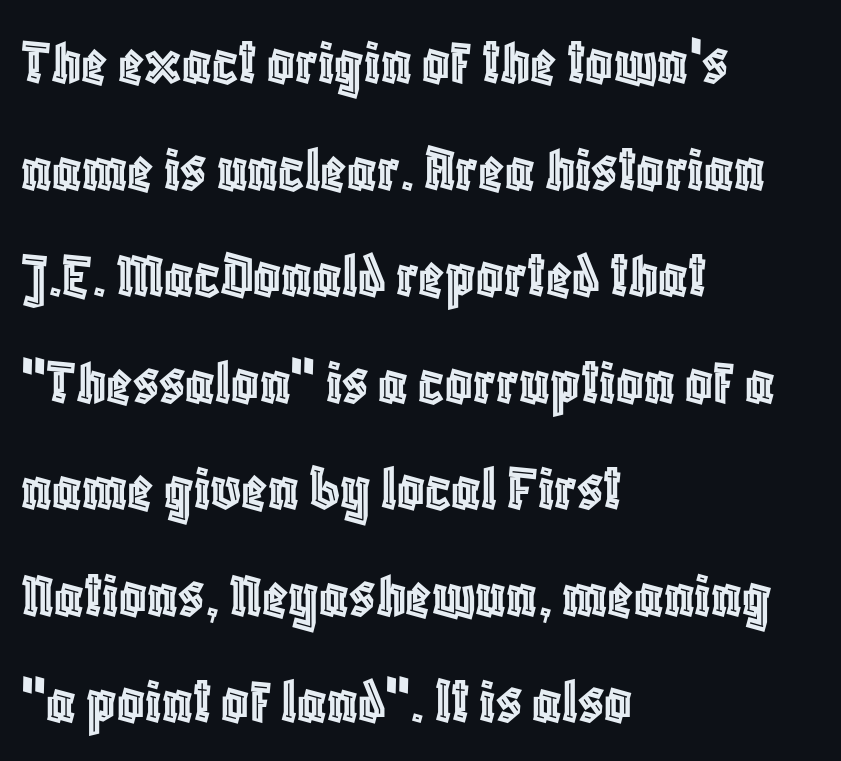
The image shows 67 px condensed type, upright; set left-aligned, normal line spacing (1.59x), normal letter spacing, not underlined; a large x-height.
